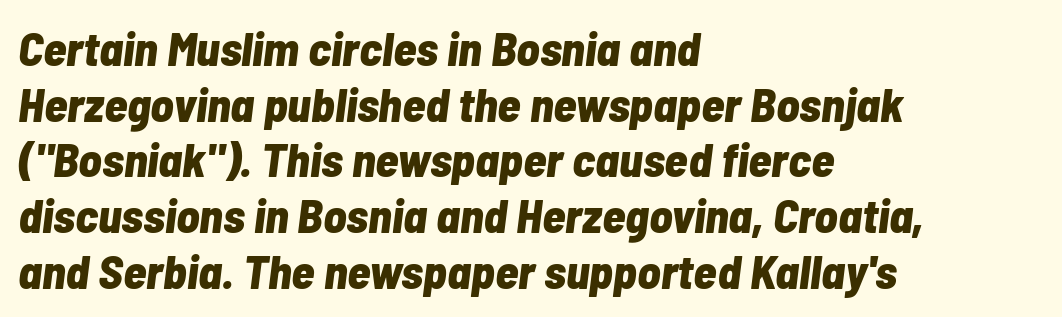
The image shows 48 px bold, condensed type, italic (leaning right); set left-aligned, line spacing 1.16x, normal letter spacing, not underlined; low stroke contrast and a medium x-height.
